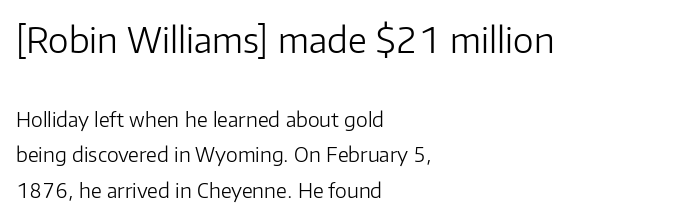
Students, note that the glyphs here touch the page at normal intervals. On a weight scale, this lands at 450 or below. In CSS terms this would be text-align: left. A roman cut, with each character standing at attention. The initial chunk of copy outweighs the following chunk in type size. I'd call this a sans setting — the letters go barefoot.
